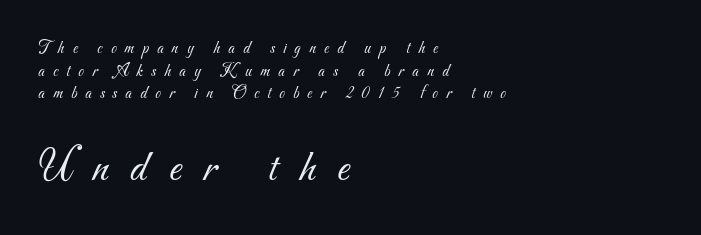
The image shows 46 px light sans-serif type; set left-aligned, normal line spacing (1.26x), unusually wide letter spacing (+0.46 em), not underlined; the second (bottom) block is 2.56x larger; medium stroke contrast and a small x-height.
